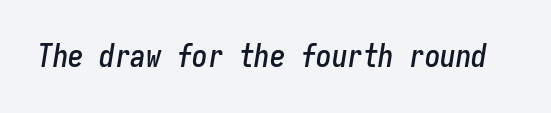
{"italic": "yes", "lean": "right", "slant_degrees": 9, "width": "condensed", "stroke_contrast": "low", "x_height": "medium", "monospaced": "yes", "underline": "no", "letter_spacing": "normal", "letter_spacing_em": 0.0, "glyph_px": 31}
